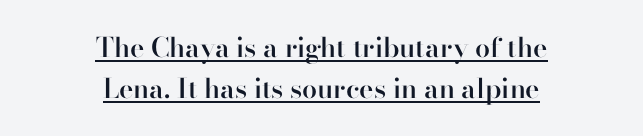
{"italic": "no", "bold": "semi", "underline": "yes", "align": "center", "line_spacing": "normal", "line_spacing_ratio": 1.52, "letter_spacing": "normal", "letter_spacing_em": 0.0, "glyph_px": 27}
